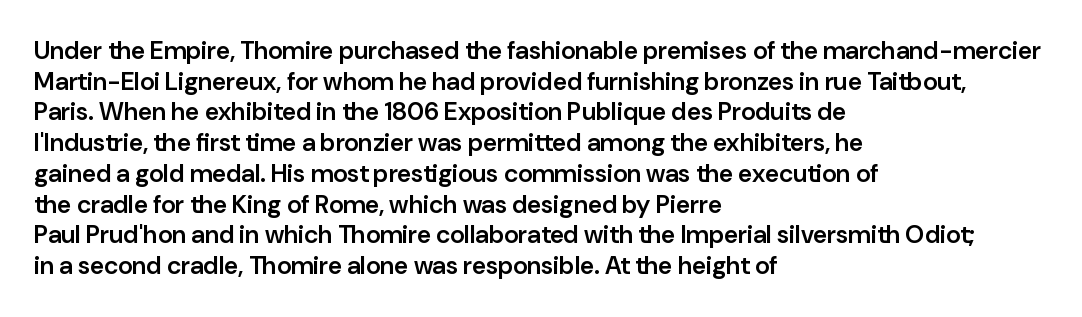
The image shows 25 px text type, upright; set left-aligned, line spacing 1.23x, normal letter spacing, not underlined.
